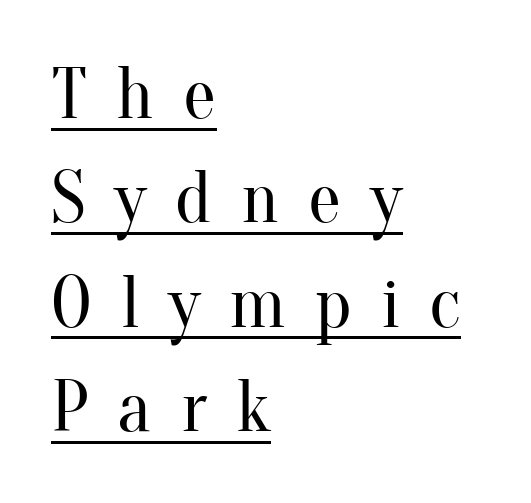
The image shows 74 px regular-weight serif type, upright; set left-aligned, normal line spacing (1.41x), unusually wide letter spacing (+0.39 em), underlined; medium stroke contrast and a small x-height.
